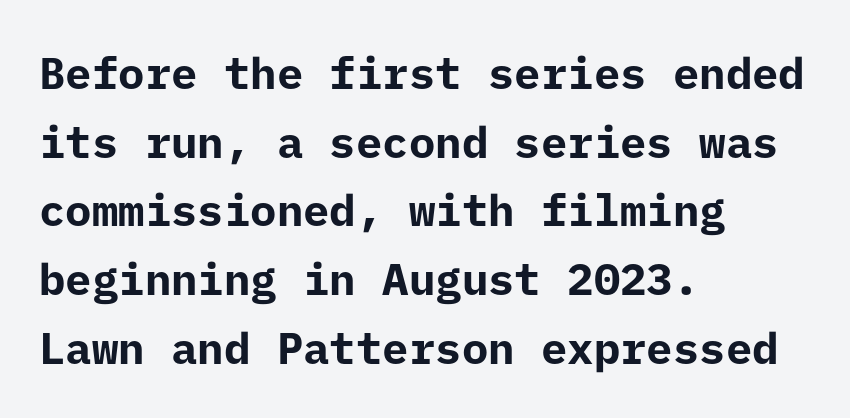
{"serif": "no", "italic": "no", "bold": "yes", "weight": "bold", "width": "normal", "stroke_contrast": "low", "x_height": "medium", "underline": "no", "align": "left", "line_spacing": "normal", "line_spacing_ratio": 1.56, "letter_spacing": "normal", "letter_spacing_em": 0.0, "glyph_px": 44}
